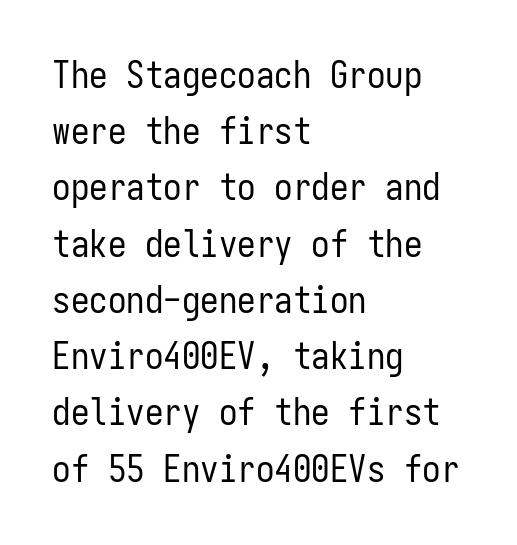
{"serif": "no", "italic": "no", "bold": "no", "weight": "regular", "width": "condensed", "stroke_contrast": "low", "x_height": "medium", "monospaced": "yes", "underline": "no", "align": "left", "line_spacing": "normal", "line_spacing_ratio": 1.52, "letter_spacing": "normal", "letter_spacing_em": 0.0, "glyph_px": 37}
